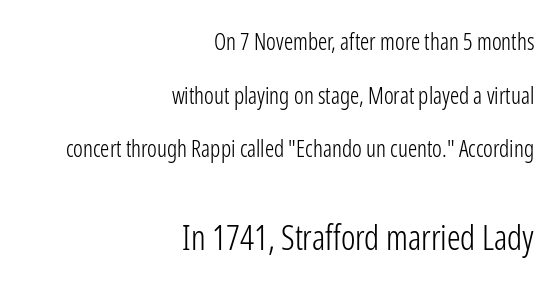
Loosely led — the rows are spread out. Just letters on the line, the space beneath them empty. Character widths vary here, with narrow letters taking less room than wide ones. The type is set solid horizontally, with unmodified tracking. The passage shown is not bold in any degree.
